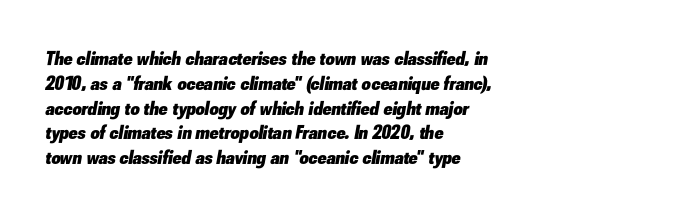
{"italic": "yes", "lean": "right", "slant_degrees": 10, "bold": "yes", "underline": "no", "align": "left", "line_spacing_ratio": 1.24, "letter_spacing": "normal", "letter_spacing_em": 0.0, "glyph_px": 20}
